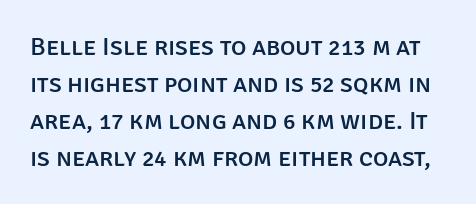
The image shows 26 px text type, upright; set normal line spacing (1.42x), normal letter spacing, not underlined.
